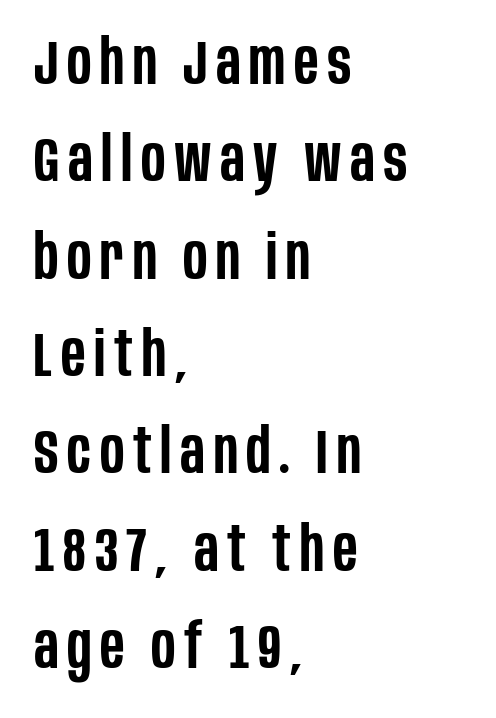
Q: Is the text bold? A: Semi-bold.
Q: Is the text italic (slanted)? A: No, it is upright.
Q: Is the typeface a serif or a sans-serif typeface? A: Sans-serif.
Q: Is the text underlined? A: No.
Q: How is the paragraph aligned? A: Left-aligned.
Q: Is the spacing between lines tight, normal or loose? A: Normal.
Q: Width (condensed, normal, or wide)? A: Condensed.
Q: Stroke contrast? A: Low.
Q: x-height? A: Large.
Q: Monospaced? A: No.
